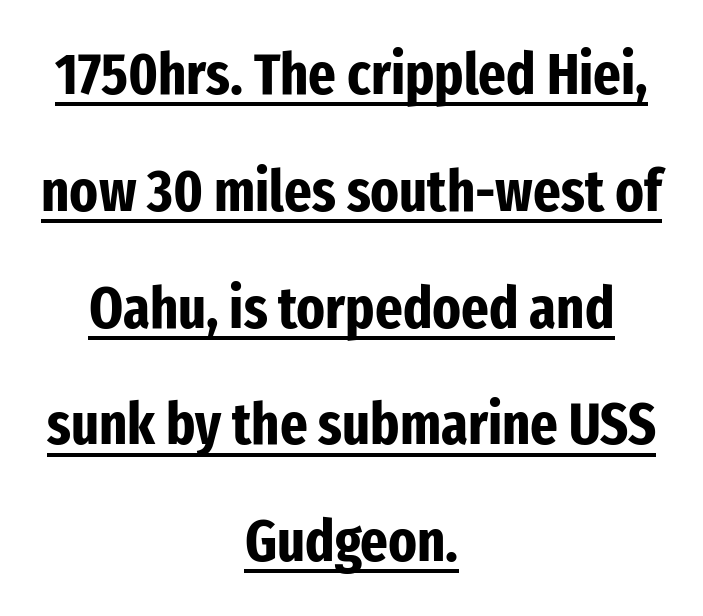
The image shows 59 px bold, condensed sans-serif type, upright; set centered, loose line spacing (1.98x), normal letter spacing, underlined; low stroke contrast and a medium x-height.
